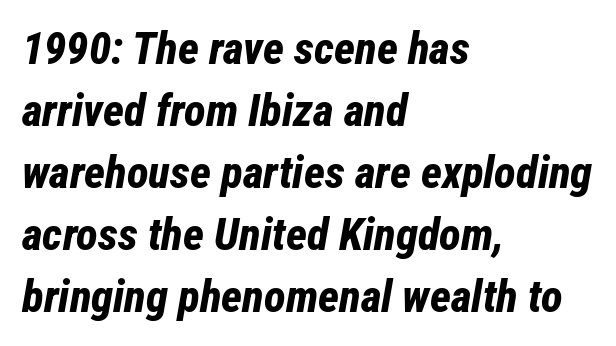
Compared with ordinary roman type, these characters are visibly tilted. Line starts are locked; line ends wander. The letters are bold, with thick, heavy strokes. Descender tails drop into unmarked territory. This sample uses plain, unmodified letter spacing.
